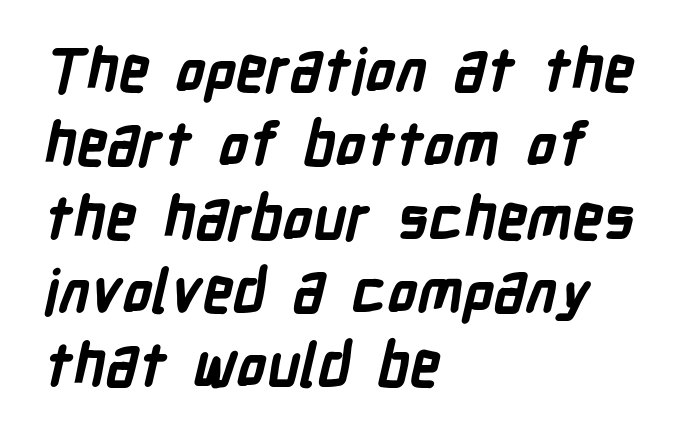
The image shows 60 px bold, condensed sans-serif type; set left-aligned, line spacing 1.23x, normal letter spacing, not underlined; low stroke contrast and a medium x-height.
